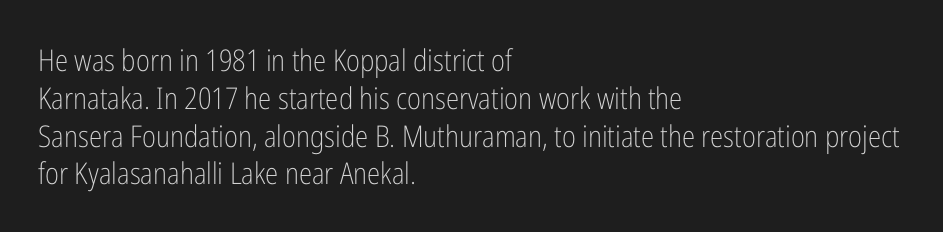
Q: Is the text bold? A: No.
Q: Is the text italic (slanted)? A: No, it is upright.
Q: Is the typeface a serif or a sans-serif typeface? A: Sans-serif.
Q: Is the text underlined? A: No.
Q: How is the paragraph aligned? A: Left-aligned.
Q: Is the spacing between letters normal or unusually wide? A: Normal.
Q: Is the spacing between lines tight, normal or loose? A: Normal.
Q: Width (condensed, normal, or wide)? A: Condensed.
Q: Stroke contrast? A: Low.
Q: x-height? A: Medium.
Q: Monospaced? A: No.
